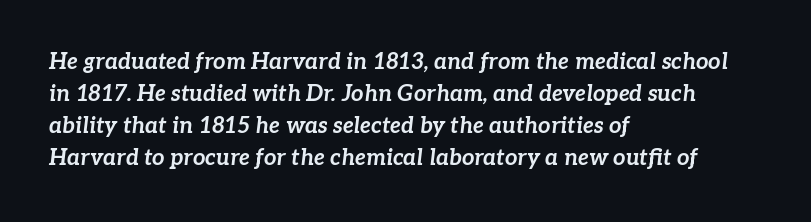
{"italic": "yes", "lean": "right", "slant_degrees": 7, "bold": "yes", "underline": "no", "align": "left", "line_spacing": "normal", "line_spacing_ratio": 1.46, "letter_spacing": "normal", "letter_spacing_em": 0.0, "glyph_px": 22}
